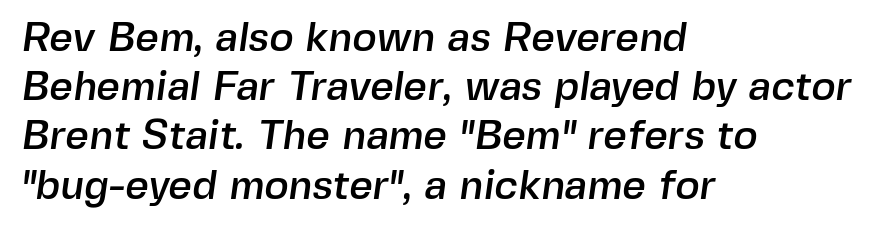
{"serif": "no", "width": "normal", "x_height": "medium", "monospaced": "no", "underline": "no", "align": "left", "line_spacing_ratio": 1.2, "letter_spacing": "normal", "letter_spacing_em": 0.0, "glyph_px": 41}
